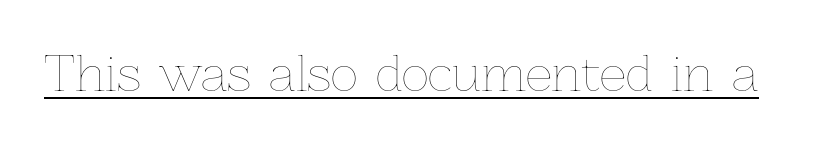
The image shows 47 px thin type, upright; set normal letter spacing, underlined; low stroke contrast and a medium x-height.
